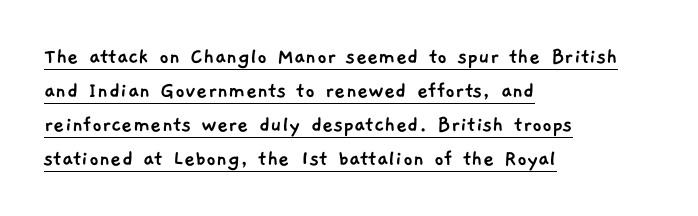
{"underline": "yes", "align": "left", "line_spacing": "normal", "line_spacing_ratio": 1.42, "letter_spacing": "normal", "letter_spacing_em": 0.0, "glyph_px": 24}
